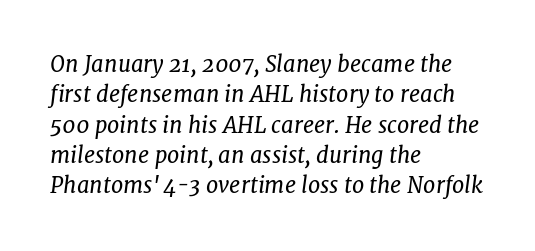
Q: Is the text bold? A: No.
Q: Is the text italic (slanted)? A: Yes, it leans right by about 7 degrees.
Q: Is the text underlined? A: No.
Q: How is the paragraph aligned? A: Left-aligned.
Q: Is the spacing between letters normal or unusually wide? A: Normal.
Q: Is the spacing between lines tight, normal or loose? A: Normal.
